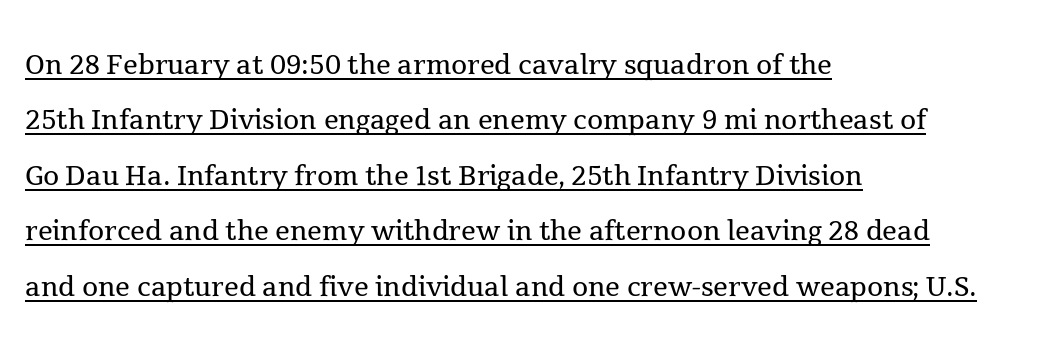
The image shows 37 px regular-weight serif type, upright; set left-aligned, normal line spacing (1.5x), normal letter spacing, underlined; a medium x-height.
